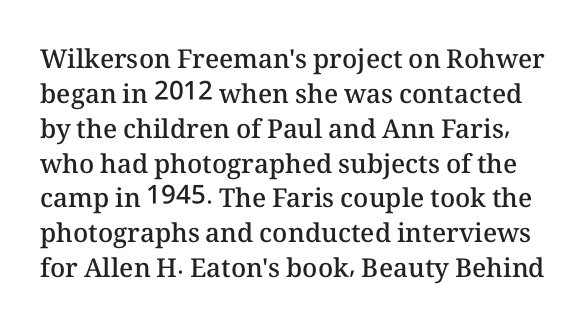
The image shows 26 px text type, upright; set normal line spacing (1.34x), normal letter spacing, not underlined.
